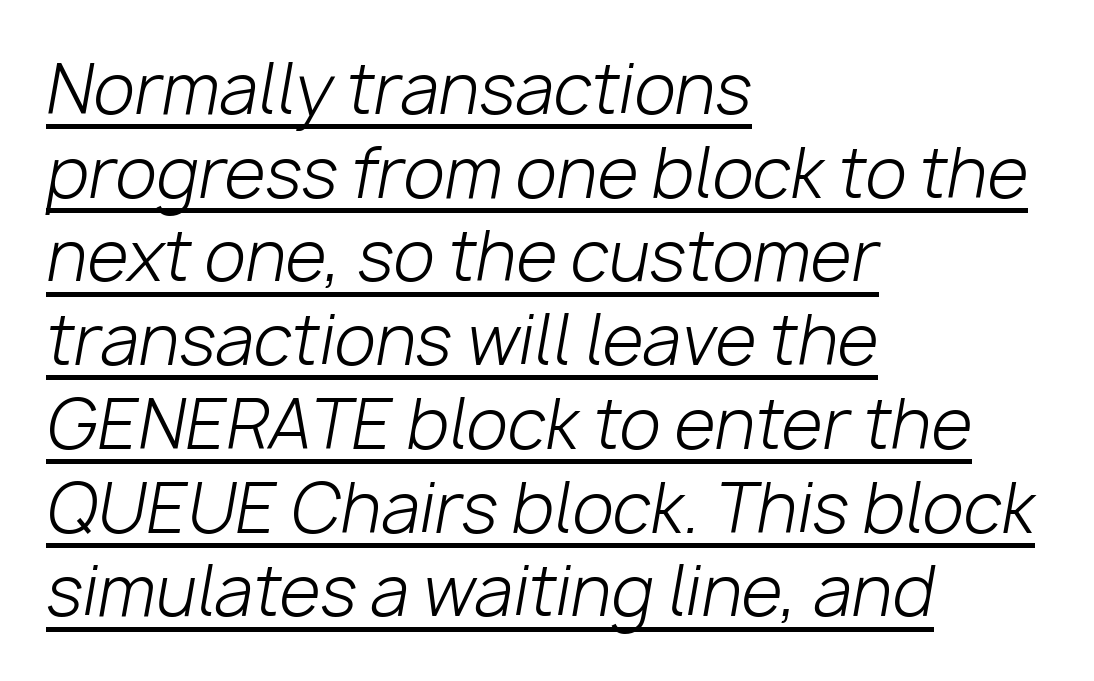
Q: Is the text bold? A: No.
Q: Is the text italic (slanted)? A: Yes, it leans right by about 10 degrees.
Q: Is the text underlined? A: Yes.
Q: How is the paragraph aligned? A: Left-aligned.
Q: Is the spacing between letters normal or unusually wide? A: Normal.
Q: Is the spacing between lines tight, normal or loose? A: Normal.
Q: Width (condensed, normal, or wide)? A: Normal.
Q: Stroke contrast? A: Low.
Q: x-height? A: Medium.
Q: Monospaced? A: No.
